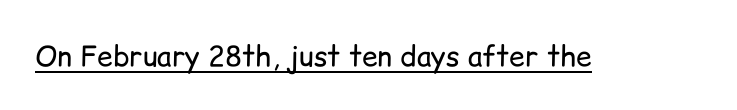
Q: Is the text bold? A: No.
Q: Is the text italic (slanted)? A: No, it is upright.
Q: Is the typeface a serif or a sans-serif typeface? A: Sans-serif.
Q: Is the text underlined? A: Yes.
Q: Is the spacing between letters normal or unusually wide? A: Normal.
Q: Width (condensed, normal, or wide)? A: Normal.
Q: Stroke contrast? A: Low.
Q: x-height? A: Medium.
Q: Monospaced? A: No.
